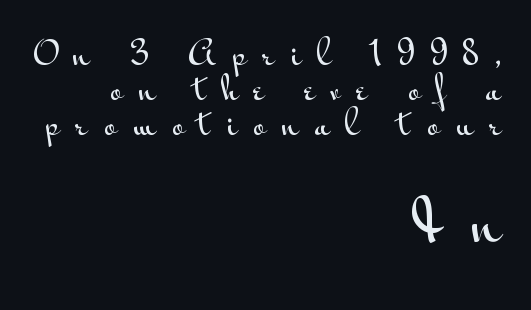
The image shows 58 px wide sans-serif type; set right-aligned, tight line spacing (1.06x), unusually wide letter spacing (+0.49 em), not underlined; the second (bottom) block is 1.76x larger; medium stroke contrast and a small x-height.
